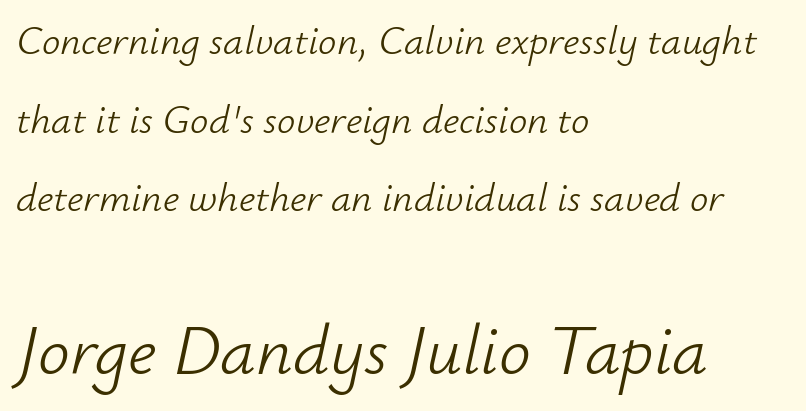
{"italic": "yes", "lean": "right", "slant_degrees": 12, "bold": "no", "weight": "light", "width": "normal", "stroke_contrast": "low", "x_height": "small", "monospaced": "no", "underline": "no", "align": "left", "line_spacing": "loose", "line_spacing_ratio": 1.92, "letter_spacing": "normal", "letter_spacing_em": 0.0, "larger_block": "second", "size_ratio": 1.73, "glyph_px": 71}
